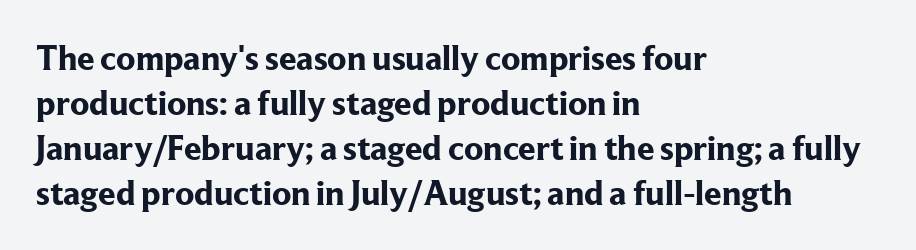
Q: Is the text bold? A: Yes.
Q: Is the text italic (slanted)? A: No, it is upright.
Q: Is the typeface a serif or a sans-serif typeface? A: Serif.
Q: Is the text underlined? A: No.
Q: How is the paragraph aligned? A: Left-aligned.
Q: Is the spacing between letters normal or unusually wide? A: Normal.
Q: Is the spacing between lines tight, normal or loose? A: Normal.
Q: Width (condensed, normal, or wide)? A: Normal.
Q: Stroke contrast? A: Low.
Q: x-height? A: Medium.
Q: Monospaced? A: No.
